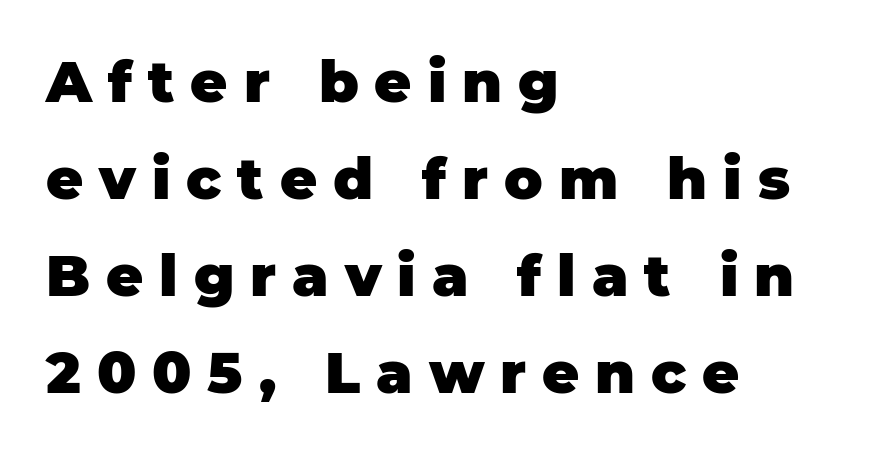
The image shows 57 px heavy sans-serif type, upright; set left-aligned, normal line spacing (1.7x), unusually wide letter spacing (+0.28 em), not underlined; low stroke contrast and a large x-height.
